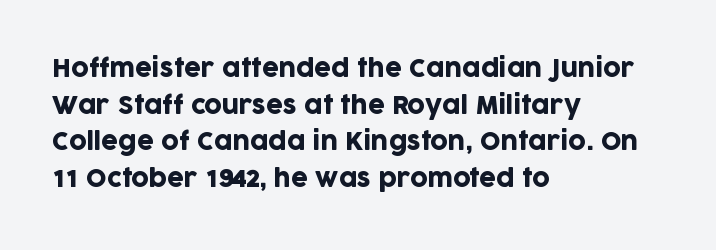
Unlike italic type, these characters show no tilt at all. Glyph-to-glyph distance matches everyday printed text. The line-height multiplier appears to be the usual default. The rag falls on the right side of this text block.
